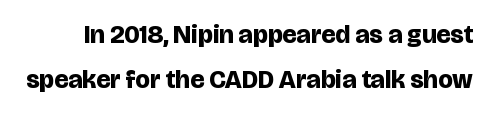
Q: Is the text bold? A: Yes.
Q: Is the text italic (slanted)? A: No, it is upright.
Q: Is the text underlined? A: No.
Q: Is the spacing between letters normal or unusually wide? A: Normal.
